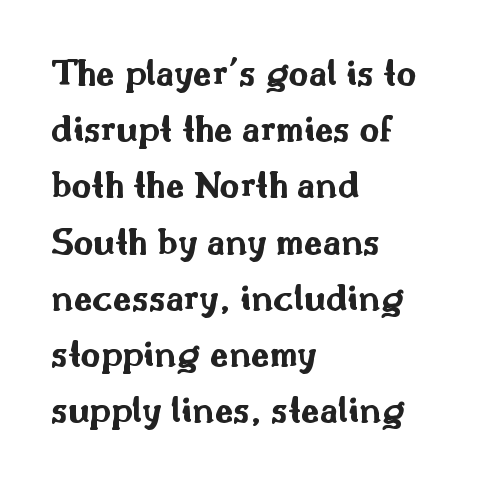
The image shows 38 px bold, wide sans-serif type, upright; set left-aligned, normal line spacing (1.48x), normal letter spacing, not underlined; medium stroke contrast and a small x-height.
